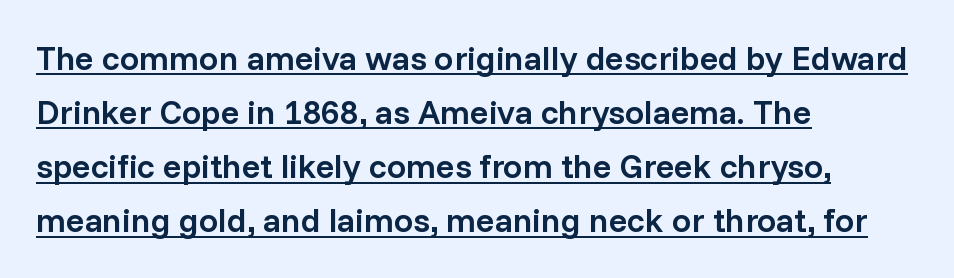
The image shows 34 px semibold sans-serif type, upright; set left-aligned, normal line spacing (1.59x), normal letter spacing, underlined; low stroke contrast and a medium x-height.
